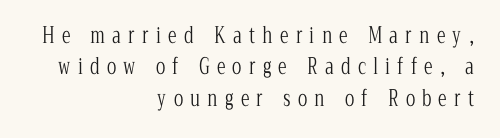
The image shows 22 px text type, upright; set right-aligned, normal line spacing (1.43x), unusually wide letter spacing (+0.33 em), not underlined.
